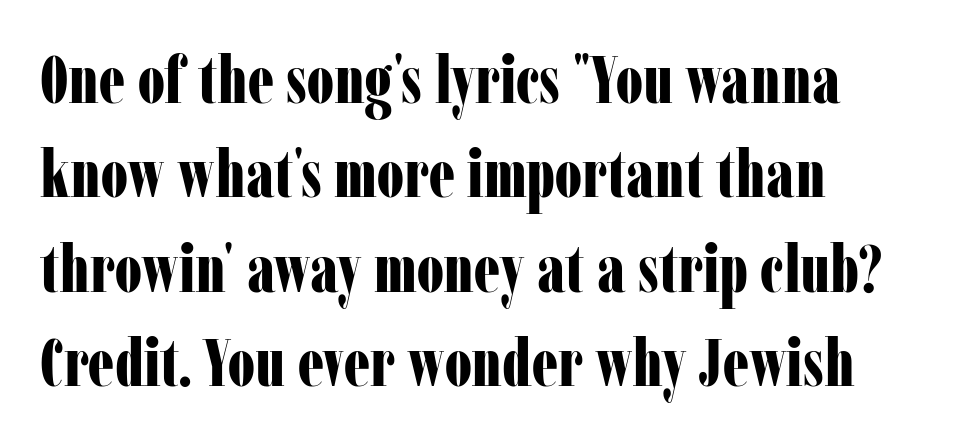
{"serif": "yes", "italic": "no", "bold": "yes", "weight": "bold", "width": "condensed", "stroke_contrast": "low", "x_height": "medium", "monospaced": "no", "underline": "no", "align": "left", "line_spacing": "normal", "line_spacing_ratio": 1.43, "letter_spacing": "normal", "letter_spacing_em": 0.0, "glyph_px": 66}
